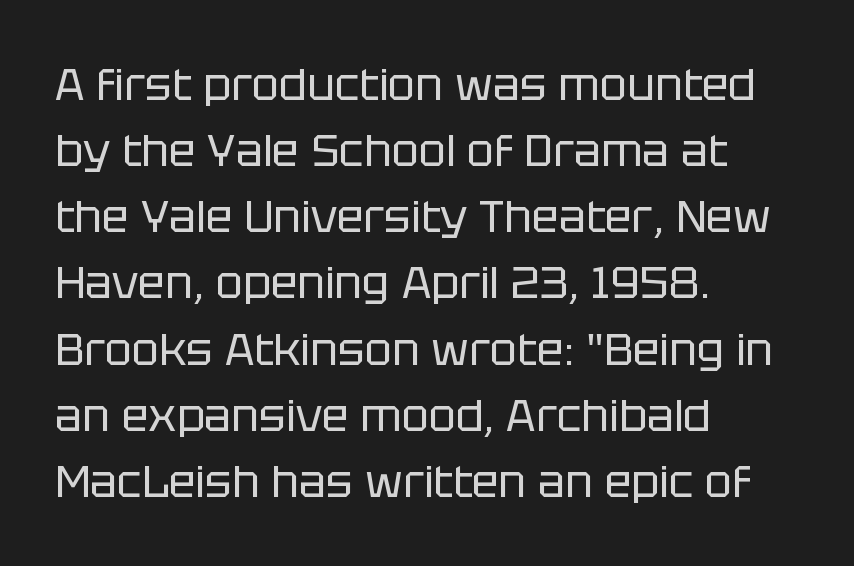
Q: Is the text bold? A: No.
Q: Is the text italic (slanted)? A: No, it is upright.
Q: Is the typeface a serif or a sans-serif typeface? A: Sans-serif.
Q: Is the text underlined? A: No.
Q: How is the paragraph aligned? A: Left-aligned.
Q: Is the spacing between letters normal or unusually wide? A: Normal.
Q: Is the spacing between lines tight, normal or loose? A: Normal.
Q: Width (condensed, normal, or wide)? A: Normal.
Q: Stroke contrast? A: Low.
Q: x-height? A: Large.
Q: Monospaced? A: No.
